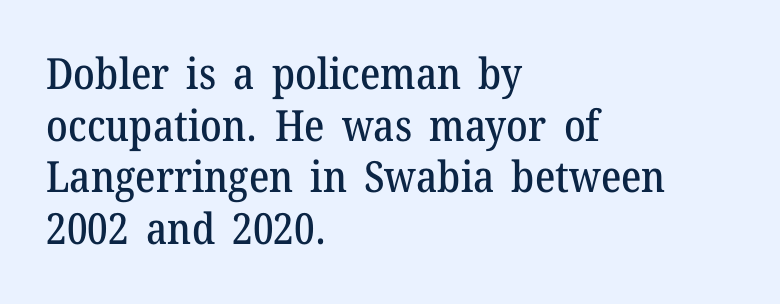
The image shows 43 px serif type, upright; set left-aligned, line spacing 1.2x, normal letter spacing, not underlined; medium stroke contrast and a medium x-height.
